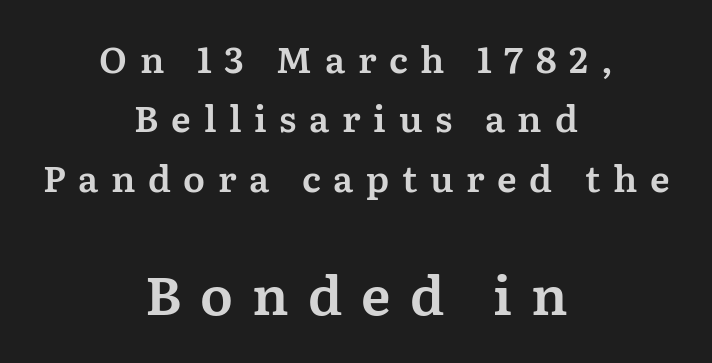
Neither beginnings nor endings align; midpoints do. I'd call this a serif setting — the letters wear small feet. No word sits above an underline. Someone cranked the tracking dial way up on this one. The letters stand upright; this is a roman face.
